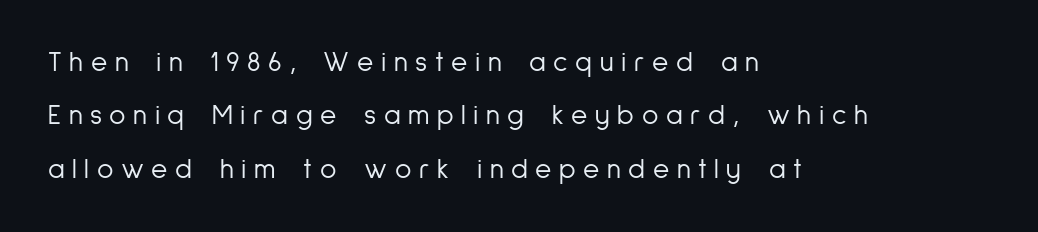
{"serif": "no", "italic": "no", "bold": "no", "weight": "light", "width": "condensed", "stroke_contrast": "low", "x_height": "medium", "monospaced": "no", "underline": "no", "align": "left", "line_spacing": "loose", "line_spacing_ratio": 1.91, "letter_spacing": "wide", "letter_spacing_em": 0.27, "glyph_px": 28}
